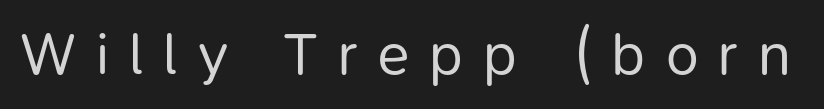
Q: Is the text bold? A: No.
Q: Is the text italic (slanted)? A: No, it is upright.
Q: Is the typeface a serif or a sans-serif typeface? A: Sans-serif.
Q: Is the text underlined? A: No.
Q: Is the spacing between letters normal or unusually wide? A: Unusually wide.
Q: Width (condensed, normal, or wide)? A: Normal.
Q: Stroke contrast? A: Low.
Q: x-height? A: Medium.
Q: Monospaced? A: No.
